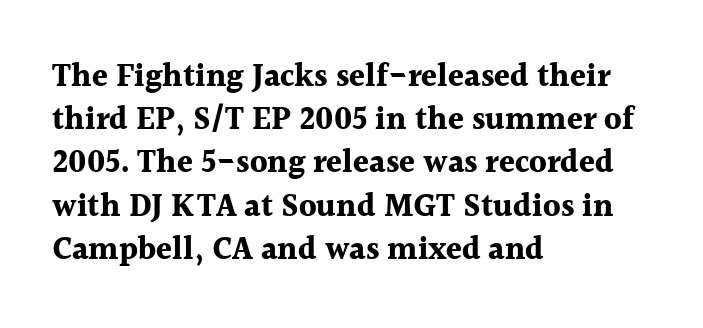
{"serif": "yes", "italic": "no", "bold": "yes", "weight": "bold", "width": "normal", "x_height": "medium", "monospaced": "no", "underline": "no", "align": "left", "line_spacing": "normal", "line_spacing_ratio": 1.35, "letter_spacing": "normal", "letter_spacing_em": 0.0, "glyph_px": 32}
